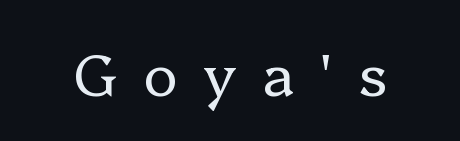
{"serif": "yes", "italic": "no", "bold": "no", "weight": "regular", "width": "normal", "stroke_contrast": "low", "x_height": "medium", "monospaced": "no", "underline": "no", "letter_spacing": "wide", "letter_spacing_em": 0.45, "glyph_px": 58}
